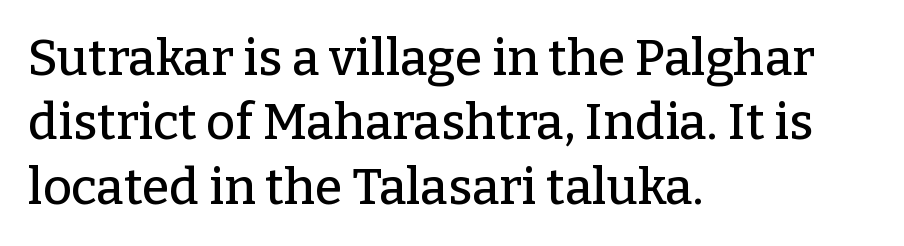
Q: Is the text italic (slanted)? A: No, it is upright.
Q: Is the typeface a serif or a sans-serif typeface? A: Serif.
Q: Is the text underlined? A: No.
Q: How is the paragraph aligned? A: Left-aligned.
Q: Is the spacing between letters normal or unusually wide? A: Normal.
Q: Is the spacing between lines tight, normal or loose? A: Normal.
Q: Width (condensed, normal, or wide)? A: Normal.
Q: Stroke contrast? A: Low.
Q: x-height? A: Medium.
Q: Monospaced? A: No.
